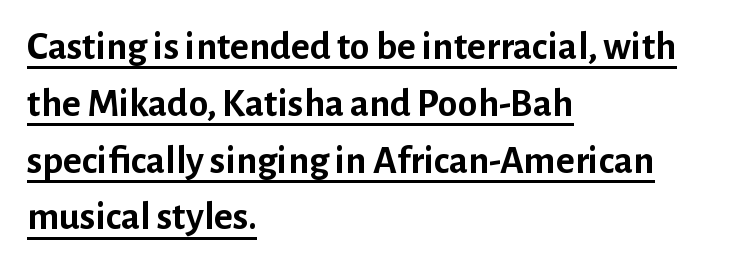
Q: Is the text bold? A: Yes.
Q: Is the text italic (slanted)? A: No, it is upright.
Q: Is the typeface a serif or a sans-serif typeface? A: Sans-serif.
Q: Is the text underlined? A: Yes.
Q: How is the paragraph aligned? A: Left-aligned.
Q: Is the spacing between letters normal or unusually wide? A: Normal.
Q: Is the spacing between lines tight, normal or loose? A: Normal.
Q: Width (condensed, normal, or wide)? A: Normal.
Q: Stroke contrast? A: Low.
Q: x-height? A: Medium.
Q: Monospaced? A: No.
